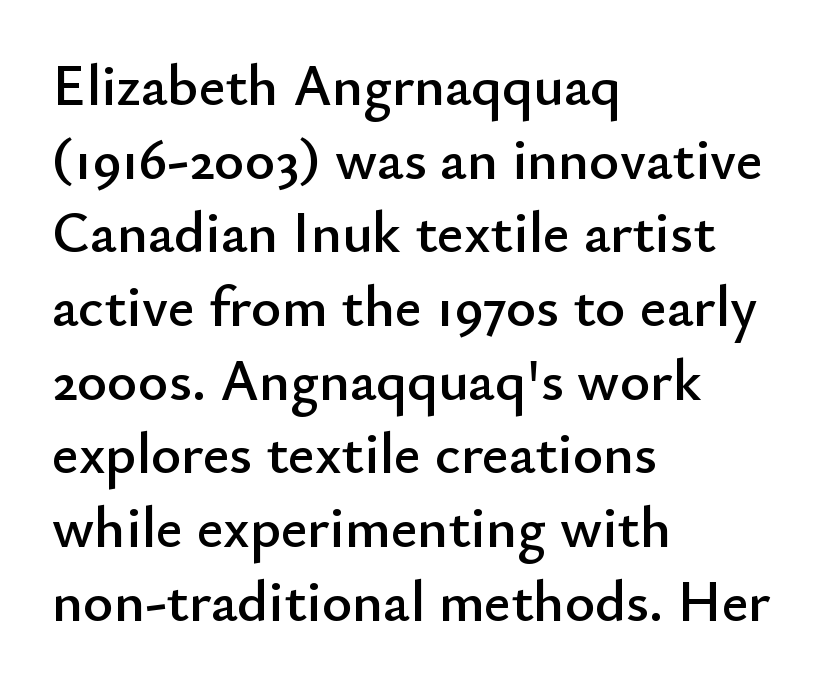
The image shows 58 px sans-serif type, upright; set left-aligned, normal line spacing (1.27x), normal letter spacing, not underlined; low stroke contrast and a small x-height.
